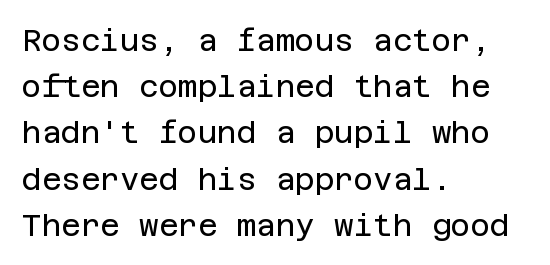
The type is set solid horizontally, with unmodified tracking. Italic? Not at all — the glyphs are vertical. Type without underlining. These lines are composed in type without serifs. The cut favours lightness, reaching ordinary text weight at its darkest. If you measured baseline to baseline, you'd find a middling distance.
